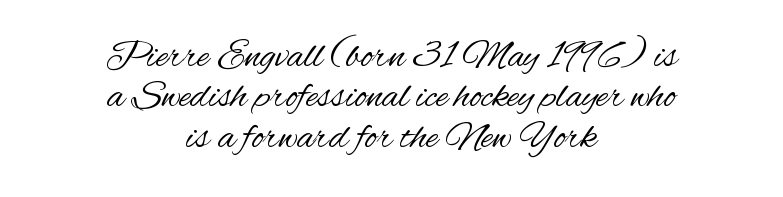
The image shows 40 px regular-weight, condensed sans-serif type; set centered, tight line spacing (1.01x), normal letter spacing, not underlined; medium stroke contrast and a small x-height.
